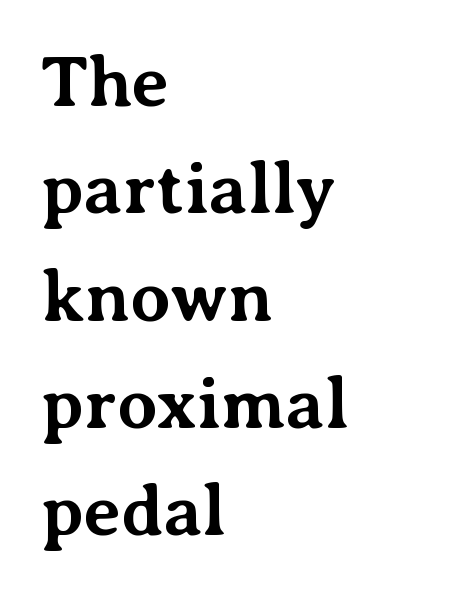
The image shows 72 px bold serif type, upright; set left-aligned, normal line spacing (1.49x), normal letter spacing, not underlined; medium stroke contrast and a medium x-height.
